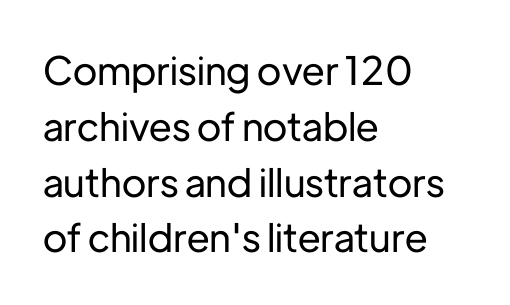
In terms of posture, this sample is upright. A typesetter would call this proportional, since set widths differ per character. Tracking here is standard; glyphs follow each other at the usual distance. Clear beneath every line of the passage. This rendering employs a face without finishing strokes, i.e., a sans-serif. Regarding leading, the lines here are spaced in the standard way.
